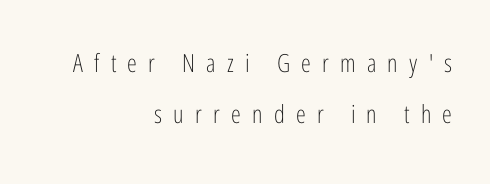
Q: Is the text bold? A: No.
Q: Is the text italic (slanted)? A: No, it is upright.
Q: Is the text underlined? A: No.
Q: How is the paragraph aligned? A: Right-aligned.
Q: Is the spacing between letters normal or unusually wide? A: Unusually wide.
Q: Is the spacing between lines tight, normal or loose? A: Loose.
